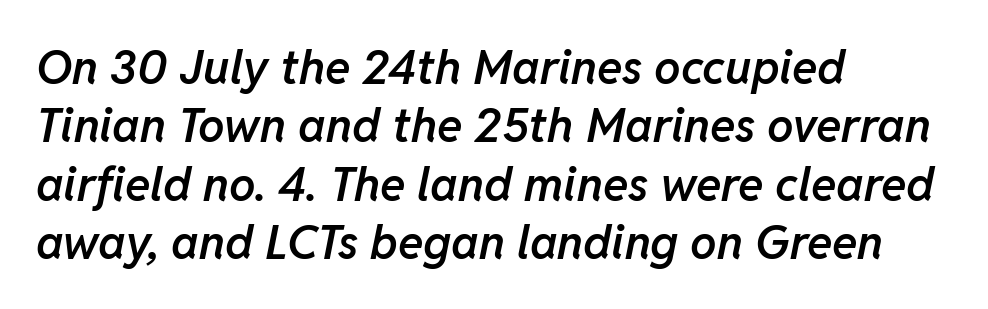
{"italic": "yes", "lean": "right", "slant_degrees": 11, "bold": "semi", "weight": "semibold", "width": "normal", "stroke_contrast": "low", "x_height": "medium", "monospaced": "no", "underline": "no", "align": "left", "line_spacing_ratio": 1.24, "letter_spacing": "normal", "letter_spacing_em": 0.0, "glyph_px": 47}
